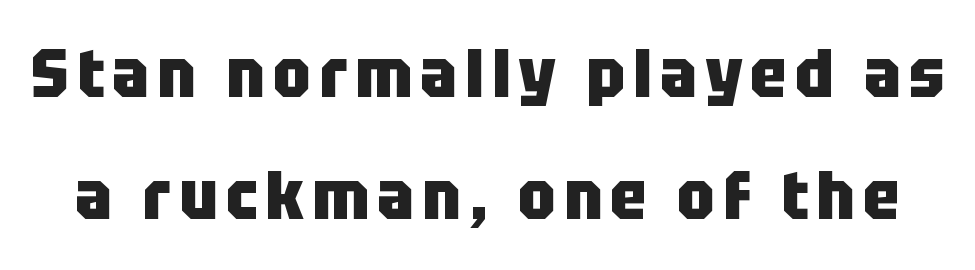
The face used here is a sans, in the tradition of grotesques and geometrics. Heavy, bold letterforms. A typesetter would call this proportional, since set widths differ per character. Words float on clear page, feet unadorned.
